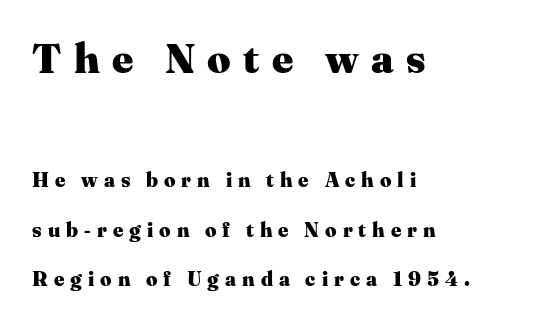
The image shows 41 px heavy serif type, upright; set left-aligned, loose line spacing (2.49x), unusually wide letter spacing (+0.3 em), not underlined; the first (top) block is 2.05x larger; medium stroke contrast and a medium x-height.
